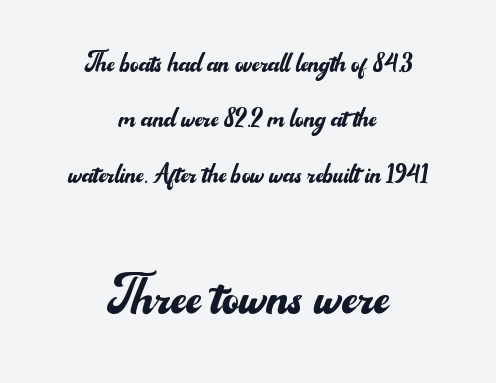
Q: Is the text bold? A: No.
Q: Is the text italic (slanted)? A: Yes.
Q: Is the typeface a serif or a sans-serif typeface? A: Sans-serif.
Q: Is the text underlined? A: No.
Q: How is the paragraph aligned? A: Centered.
Q: Is the spacing between letters normal or unusually wide? A: Normal.
Q: Is the spacing between lines tight, normal or loose? A: Normal.
Q: Which block of text is set in a larger size, the first (top) or the second (bottom)? A: The second (bottom) one.
Q: Width (condensed, normal, or wide)? A: Normal.
Q: Stroke contrast? A: Medium.
Q: x-height? A: Small.
Q: Monospaced? A: No.
